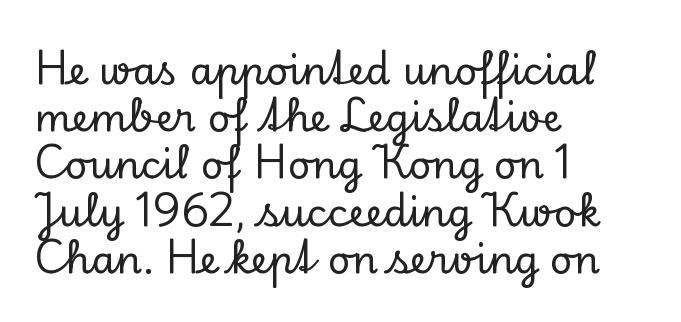
The image shows 39 px text type, upright; set left-aligned, line spacing 1.21x, normal letter spacing, not underlined; low stroke contrast and a small x-height.
